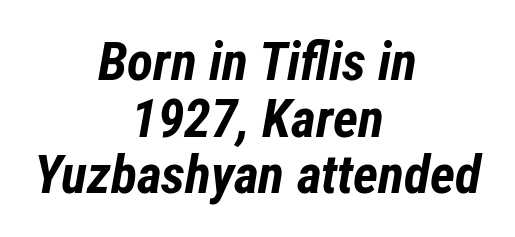
{"italic": "yes", "lean": "right", "slant_degrees": 12, "bold": "yes", "weight": "bold", "width": "condensed", "stroke_contrast": "low", "x_height": "medium", "monospaced": "no", "underline": "no", "align": "center", "line_spacing": "tight", "line_spacing_ratio": 1.05, "letter_spacing": "normal", "letter_spacing_em": 0.0, "glyph_px": 54}
